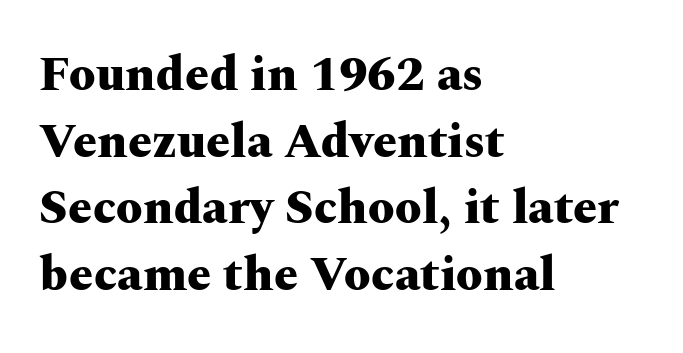
{"serif": "yes", "italic": "no", "bold": "yes", "weight": "heavy", "width": "wide", "stroke_contrast": "medium", "x_height": "medium", "monospaced": "no", "underline": "no", "align": "left", "line_spacing": "normal", "line_spacing_ratio": 1.39, "letter_spacing": "normal", "letter_spacing_em": 0.0, "glyph_px": 48}
